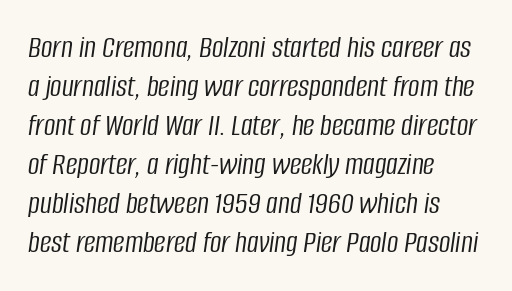
Letter spacing: default. Anything drawn beneath the words? Only blank space. Is the type slanted? Yes — the strokes lean at a clear angle. Here the designer chose a conventional face with non-uniform glyph widths. No extra ink here — the face is not bold.
